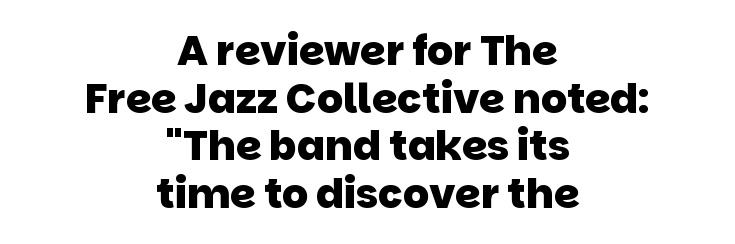
Q: Is the text bold? A: Yes.
Q: Is the typeface a serif or a sans-serif typeface? A: Sans-serif.
Q: Is the text underlined? A: No.
Q: How is the paragraph aligned? A: Centered.
Q: Is the spacing between letters normal or unusually wide? A: Normal.
Q: Width (condensed, normal, or wide)? A: Normal.
Q: Stroke contrast? A: Low.
Q: x-height? A: Large.
Q: Monospaced? A: No.
